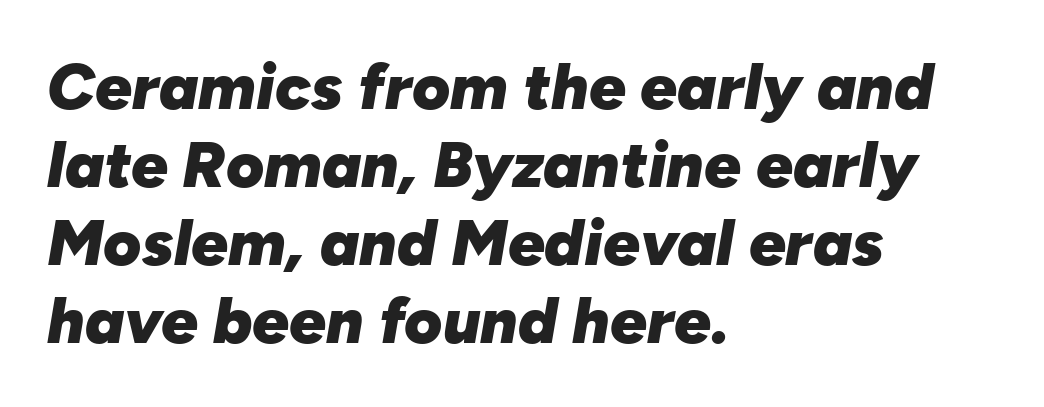
{"italic": "yes", "lean": "right", "slant_degrees": 10, "bold": "yes", "weight": "heavy", "width": "normal", "stroke_contrast": "low", "x_height": "medium", "monospaced": "no", "underline": "no", "align": "left", "line_spacing_ratio": 1.2, "letter_spacing": "normal", "letter_spacing_em": 0.0, "glyph_px": 65}
